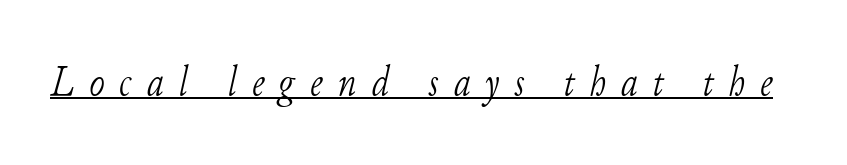
The image shows 42 px light serif type, italic (leaning right); set unusually wide letter spacing (+0.35 em), underlined; low stroke contrast and a small x-height.
